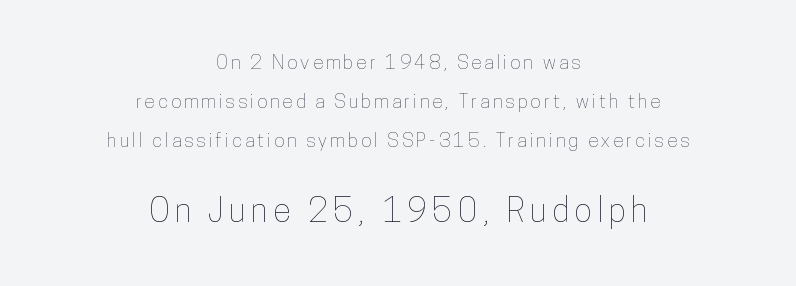
Does the copy run flush right? No — it is centered line by line. Italic? Not at all — the glyphs are vertical. Is this a fixed-width face? No — the glyphs have proportional, varying widths. Beneath every word, the page is bare. Students, observe: this is what heavily led, spacious text looks like.
